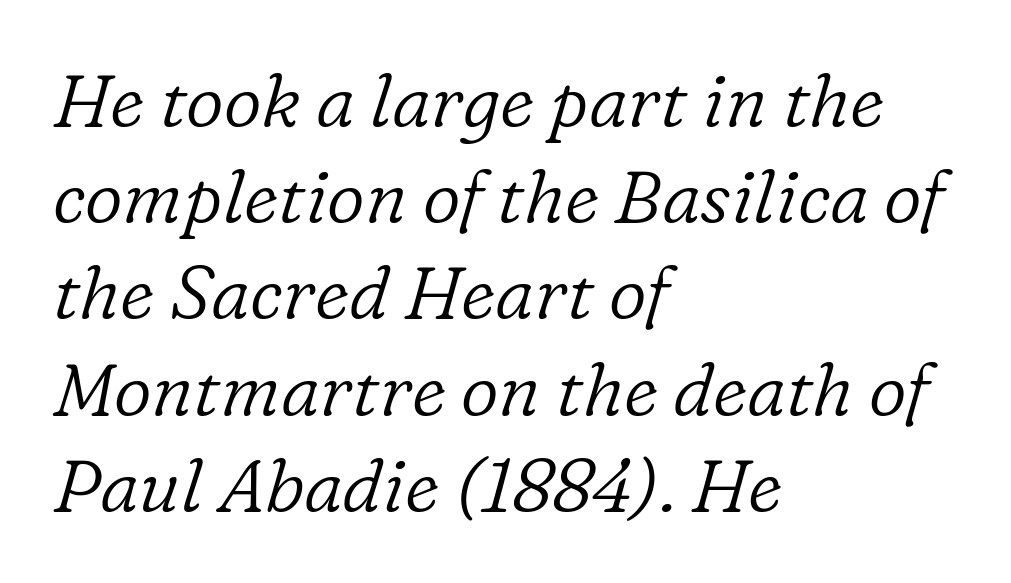
Yep, that's italic — everything's leaning. The glyphs in this specimen are seriffed. Words float on clear page, feet unadorned. You could call the tracking neutral — neither tight nor loose.
